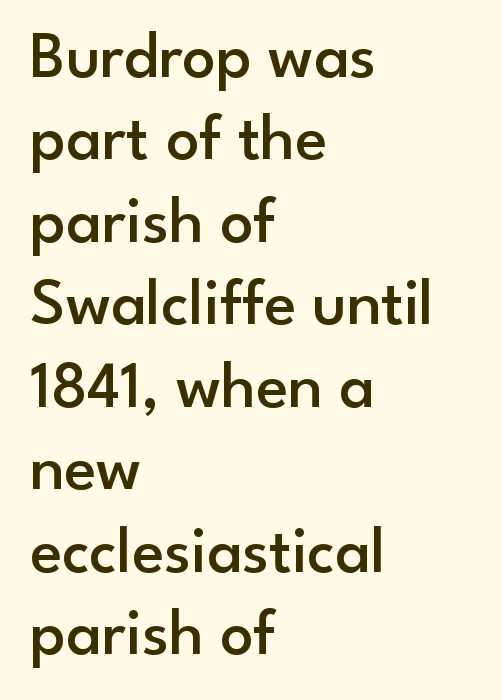
Q: Is the text bold? A: Semi-bold.
Q: Is the text italic (slanted)? A: No, it is upright.
Q: Is the typeface a serif or a sans-serif typeface? A: Sans-serif.
Q: Is the text underlined? A: No.
Q: How is the paragraph aligned? A: Left-aligned.
Q: Is the spacing between letters normal or unusually wide? A: Normal.
Q: Is the spacing between lines tight, normal or loose? A: Normal.
Q: Width (condensed, normal, or wide)? A: Normal.
Q: Stroke contrast? A: Low.
Q: x-height? A: Small.
Q: Monospaced? A: No.
